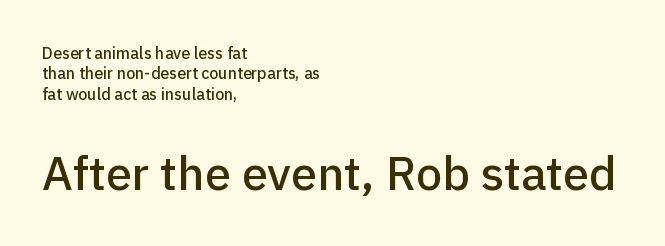
The image shows 47 px sans-serif type, upright; set left-aligned, normal line spacing (1.28x), normal letter spacing, not underlined; the second (bottom) block is 2.94x larger; low stroke contrast and a medium x-height.
